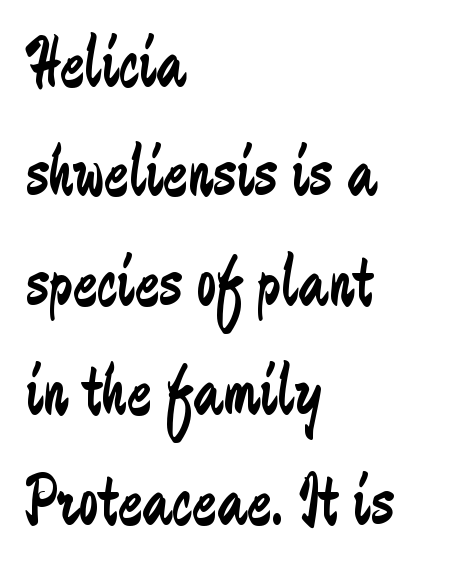
Letter spacing: default. Decoration check: the copy has no underline. Visually the block forms a straight wall on the left and a jagged coastline on the right.
